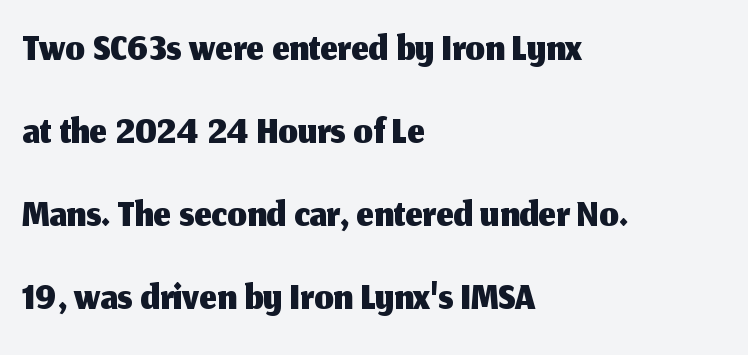
The image shows 61 px sans-serif type, upright; set left-aligned, normal line spacing (1.36x), normal letter spacing, not underlined; medium stroke contrast and a medium x-height.
